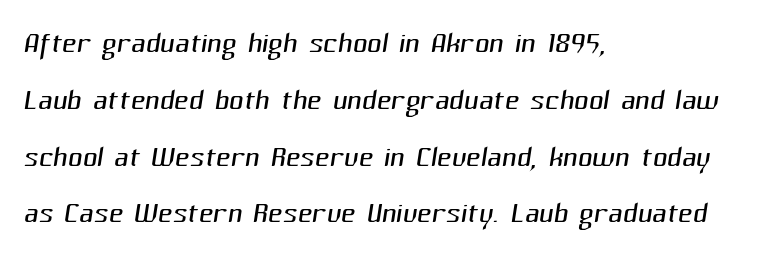
{"serif": "no", "bold": "no", "weight": "light", "width": "normal", "stroke_contrast": "medium", "x_height": "medium", "monospaced": "no", "underline": "no", "align": "left", "line_spacing": "normal", "line_spacing_ratio": 1.42, "letter_spacing": "normal", "letter_spacing_em": 0.0, "glyph_px": 40}
